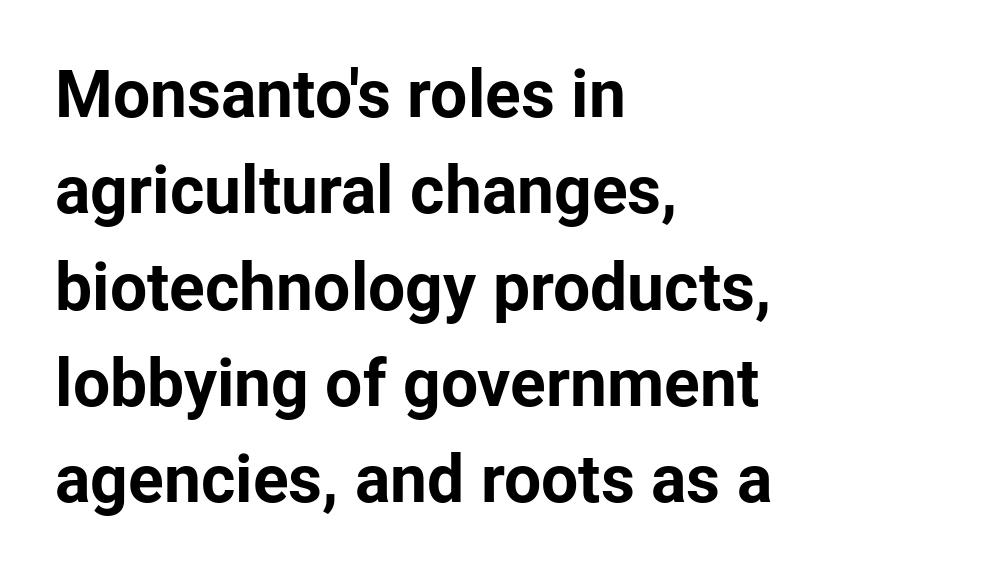
Q: Is the text bold? A: Yes.
Q: Is the text italic (slanted)? A: No, it is upright.
Q: Is the typeface a serif or a sans-serif typeface? A: Sans-serif.
Q: Is the text underlined? A: No.
Q: How is the paragraph aligned? A: Left-aligned.
Q: Is the spacing between letters normal or unusually wide? A: Normal.
Q: Is the spacing between lines tight, normal or loose? A: Normal.
Q: Width (condensed, normal, or wide)? A: Normal.
Q: Stroke contrast? A: Low.
Q: x-height? A: Medium.
Q: Monospaced? A: No.
